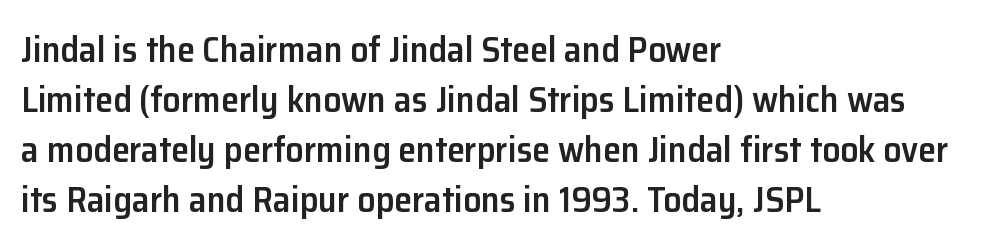
Q: Is the text bold? A: Semi-bold.
Q: Is the text italic (slanted)? A: No, it is upright.
Q: Is the typeface a serif or a sans-serif typeface? A: Sans-serif.
Q: Is the text underlined? A: No.
Q: How is the paragraph aligned? A: Left-aligned.
Q: Is the spacing between letters normal or unusually wide? A: Normal.
Q: Is the spacing between lines tight, normal or loose? A: Normal.
Q: Width (condensed, normal, or wide)? A: Normal.
Q: Stroke contrast? A: Low.
Q: x-height? A: Medium.
Q: Monospaced? A: No.
